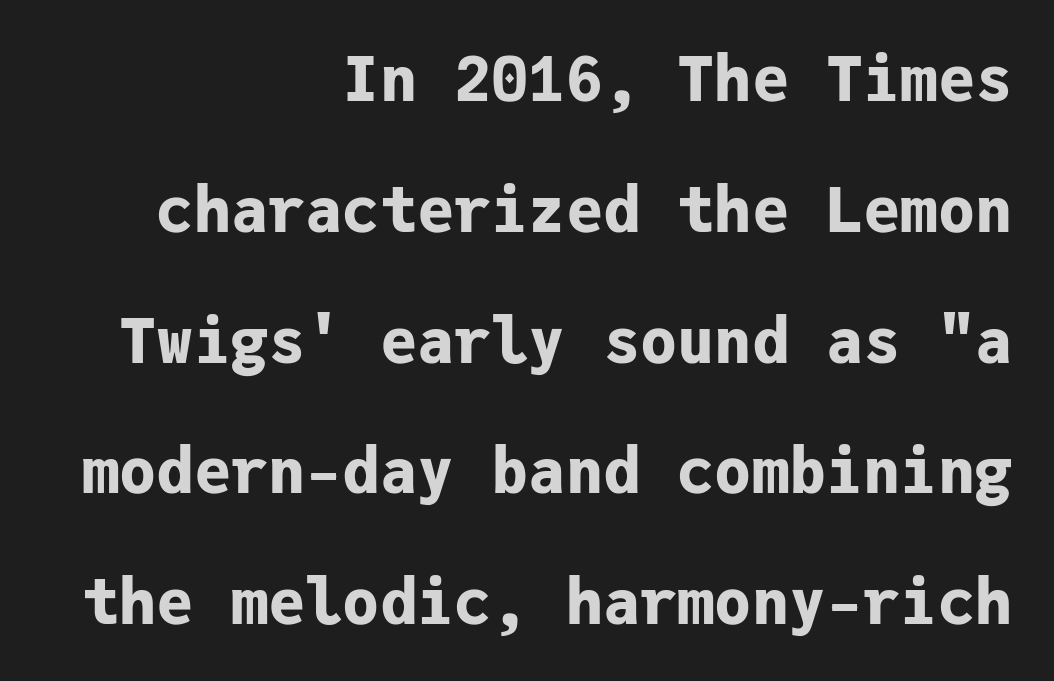
The image shows 62 px bold sans-serif type, upright, monospaced; set right-aligned, loose line spacing (2.11x), normal letter spacing, not underlined; low stroke contrast and a medium x-height.
